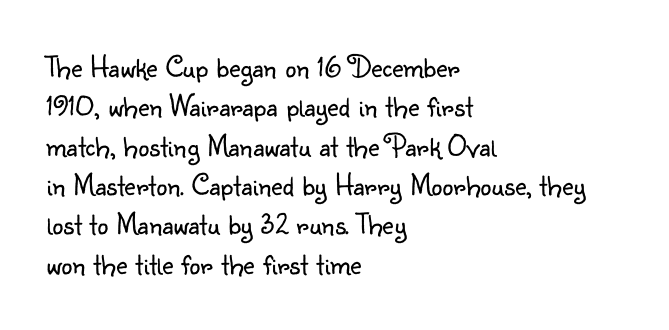
{"serif": "no", "italic": "no", "bold": "no", "weight": "light", "width": "normal", "stroke_contrast": "low", "x_height": "small", "monospaced": "no", "underline": "no", "align": "left", "line_spacing": "normal", "line_spacing_ratio": 1.27, "letter_spacing": "normal", "letter_spacing_em": 0.0, "glyph_px": 31}
